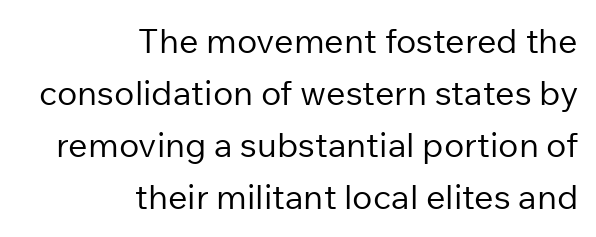
Q: Is the text bold? A: No.
Q: Is the text italic (slanted)? A: No, it is upright.
Q: Is the typeface a serif or a sans-serif typeface? A: Sans-serif.
Q: Is the text underlined? A: No.
Q: How is the paragraph aligned? A: Right-aligned.
Q: Is the spacing between letters normal or unusually wide? A: Normal.
Q: Is the spacing between lines tight, normal or loose? A: Normal.
Q: Width (condensed, normal, or wide)? A: Normal.
Q: Stroke contrast? A: Low.
Q: x-height? A: Medium.
Q: Monospaced? A: No.
